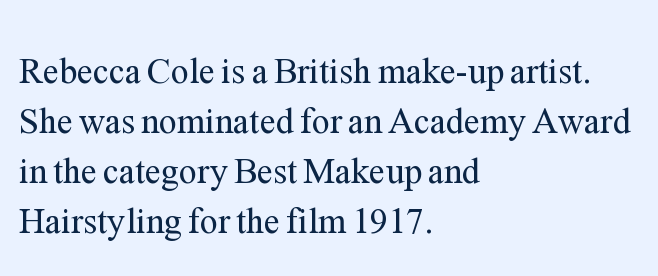
The face used here is seriffed, in the tradition of book romans. Compared with typical paragraphs, the rows here are spaced about the same. Observe the ordinary spacing: letters are neighbours, not strangers. Reading down the block, your eye returns to a fixed left position each line. Heaviness? Minimal to ordinary, like unemphasized prose.
